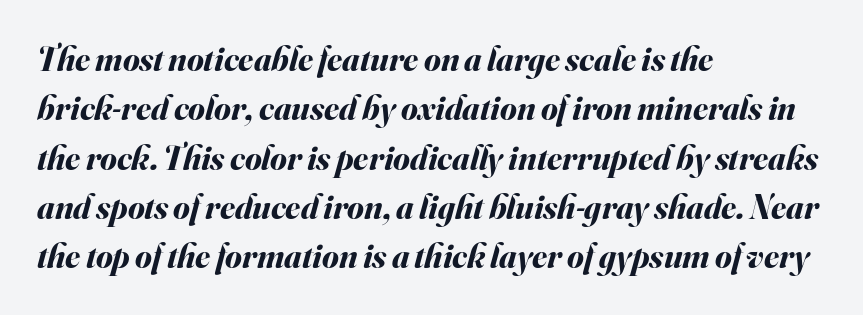
The image shows 34 px bold type, italic (leaning right); set left-aligned, normal line spacing (1.45x), normal letter spacing, not underlined; medium stroke contrast and a small x-height.
